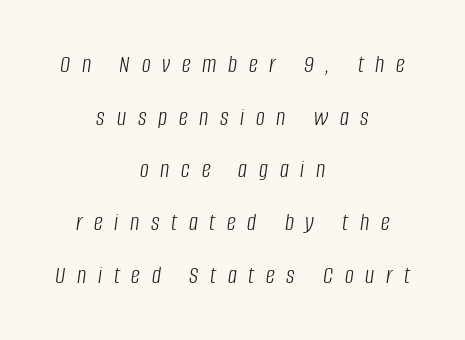
{"italic": "yes", "lean": "right", "slant_degrees": 8, "bold": "no", "underline": "no", "align": "center", "line_spacing": "loose", "line_spacing_ratio": 2.11, "letter_spacing": "wide", "letter_spacing_em": 0.47, "glyph_px": 25}
